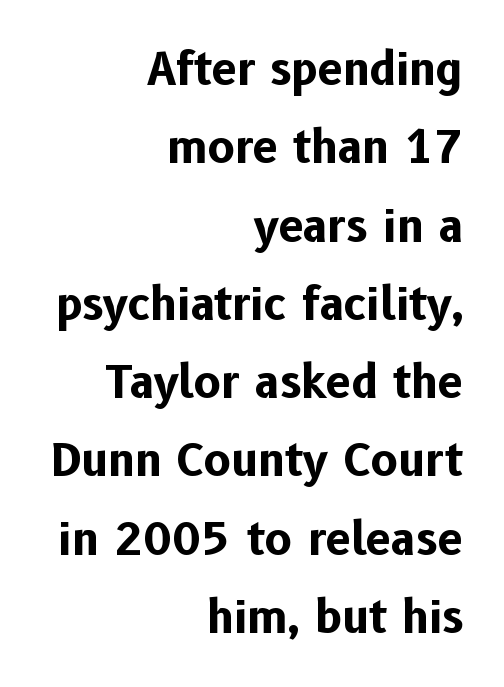
Q: Is the text bold? A: Yes.
Q: Is the text italic (slanted)? A: No, it is upright.
Q: Is the typeface a serif or a sans-serif typeface? A: Sans-serif.
Q: Is the text underlined? A: No.
Q: How is the paragraph aligned? A: Right-aligned.
Q: Is the spacing between letters normal or unusually wide? A: Normal.
Q: Width (condensed, normal, or wide)? A: Normal.
Q: Stroke contrast? A: Low.
Q: x-height? A: Medium.
Q: Monospaced? A: No.
